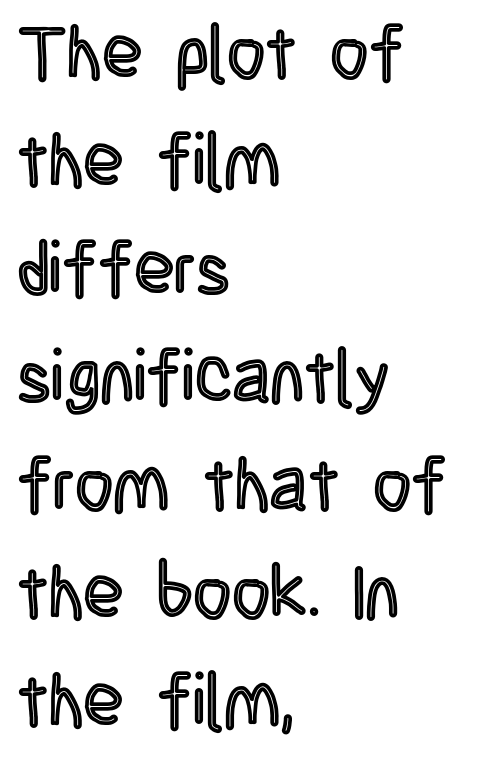
The image shows 74 px condensed type, upright; set left-aligned, normal line spacing (1.46x), normal letter spacing, not underlined; a large x-height.
